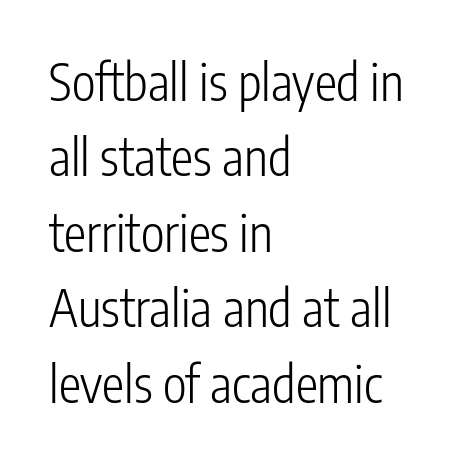
{"serif": "no", "italic": "no", "bold": "no", "weight": "light", "width": "condensed", "stroke_contrast": "low", "x_height": "medium", "monospaced": "no", "underline": "no", "align": "left", "line_spacing": "normal", "line_spacing_ratio": 1.51, "letter_spacing": "normal", "letter_spacing_em": 0.0, "glyph_px": 50}
